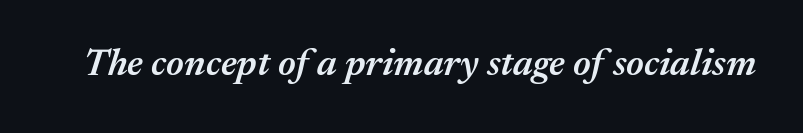
Observe the ordinary spacing: letters are neighbours, not strangers. Notice how the stems are inclined rather than vertical — that's the hallmark of italics. Letters rest on an invisible, unmarked baseline. The characters look somewhat weighty, a semibold short of true bold.
